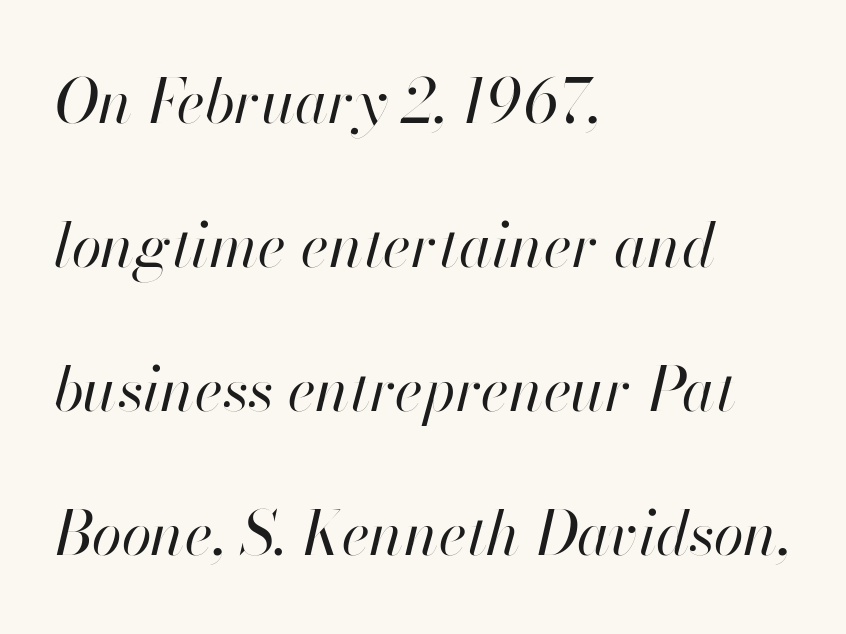
The image shows 61 px regular-weight type, italic (leaning right); set left-aligned, loose line spacing (2.36x), normal letter spacing, not underlined; high stroke contrast and a small x-height.
